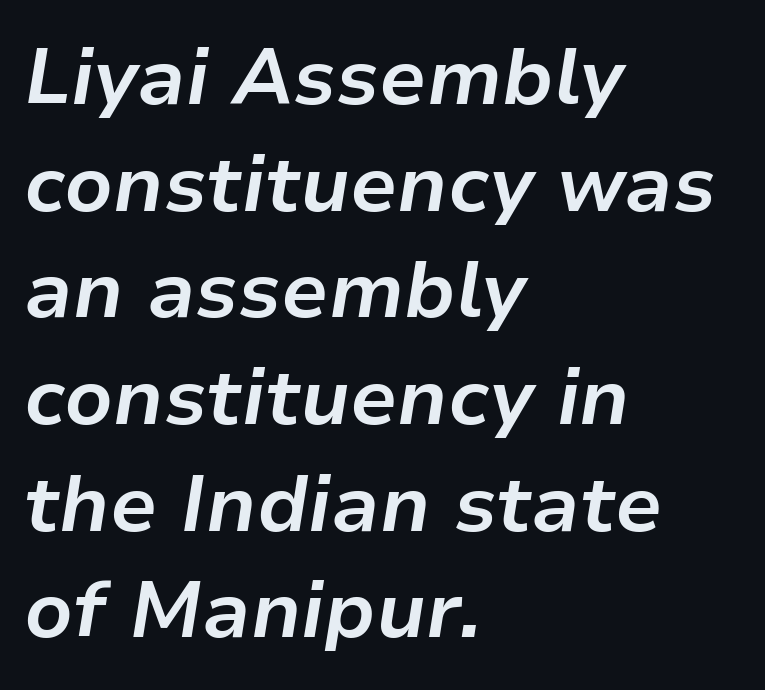
Caption: multi-line text, flush left, ragged right. Is the type slanted? Yes — the strokes lean at a clear angle. Plenty of ink on the page — the face is bold. Students, observe: this is what conventionally led text looks like. No extra tracking has been applied to these lines.
